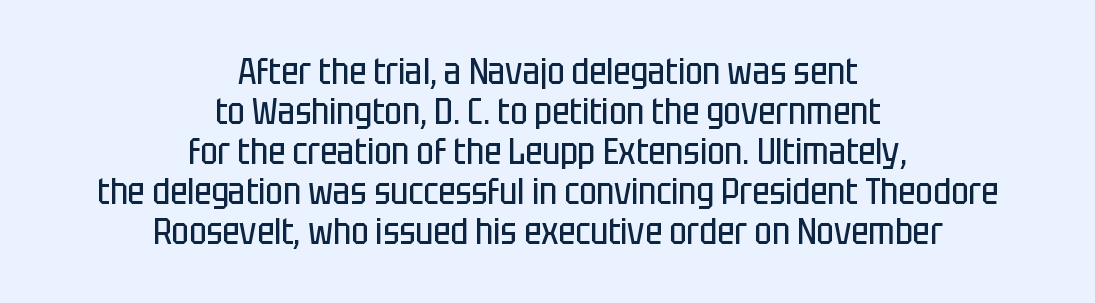
The image shows 37 px regular-weight, condensed sans-serif type, upright; set centered, tight line spacing (1.08x), normal letter spacing, not underlined; low stroke contrast and a large x-height.
